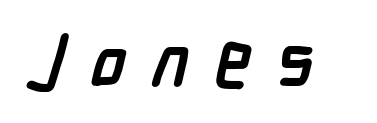
Does the weight exceed regular? Yes, all the way to bold. Between one letter and the next there's a generous, obvious gap. Nope, no serifs anywhere on these letters. The space directly below the letters is spotless.
